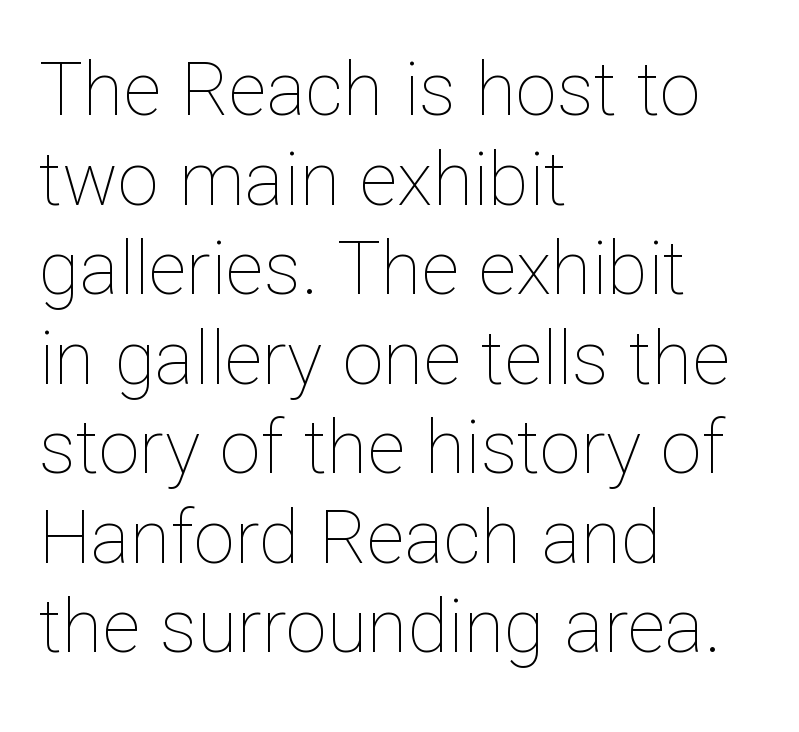
The letters stand straight up with perfectly vertical stems. Proportional: the letters do not fall into vertical columns. This is not heavy type; no bold has been used. The compositor pushed each line to the left boundary. Compared with typical body copy, the letter spacing here is the same.
